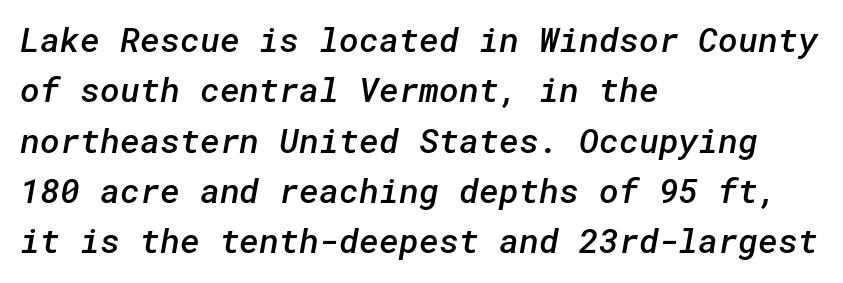
{"serif": "no", "bold": "semi", "weight": "semibold", "width": "normal", "stroke_contrast": "low", "x_height": "medium", "underline": "no", "align": "left", "line_spacing": "normal", "line_spacing_ratio": 1.48, "letter_spacing": "normal", "letter_spacing_em": 0.0, "glyph_px": 34}
